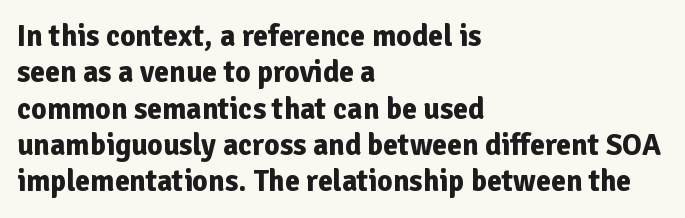
Words float on clear page, feet unadorned. Upright lettering throughout. Is this a sans? Yes — the strokes have no serifs. Between one letter and the next there's only the usual sliver of space.
